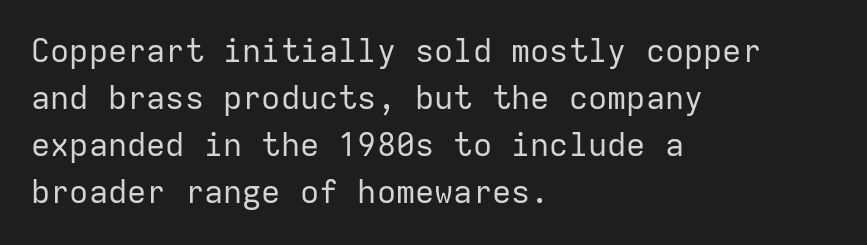
The image shows 32 px regular-weight sans-serif type, upright, monospaced; set left-aligned, normal line spacing (1.47x), normal letter spacing, not underlined; low stroke contrast and a medium x-height.
